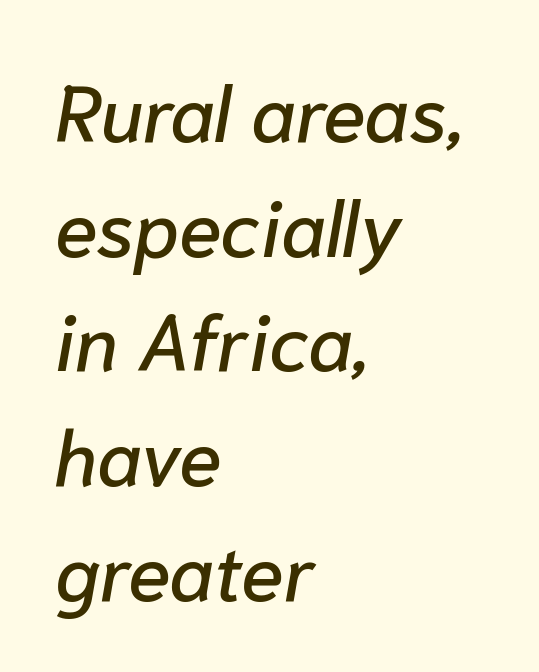
Just letters on the line, the space beneath them empty. This sample has the flowing, uneven cadence of proportional lettering. You can tell it's italic because the verticals aren't actually vertical. A typesetter would call this leading conventional body-copy spacing.
